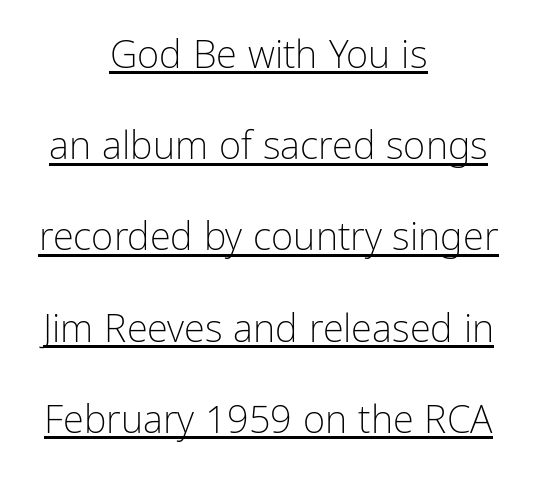
{"serif": "no", "italic": "no", "bold": "no", "weight": "light", "width": "normal", "stroke_contrast": "low", "x_height": "medium", "monospaced": "no", "underline": "yes", "align": "center", "line_spacing": "loose", "line_spacing_ratio": 2.4, "letter_spacing": "normal", "letter_spacing_em": 0.0, "glyph_px": 38}
